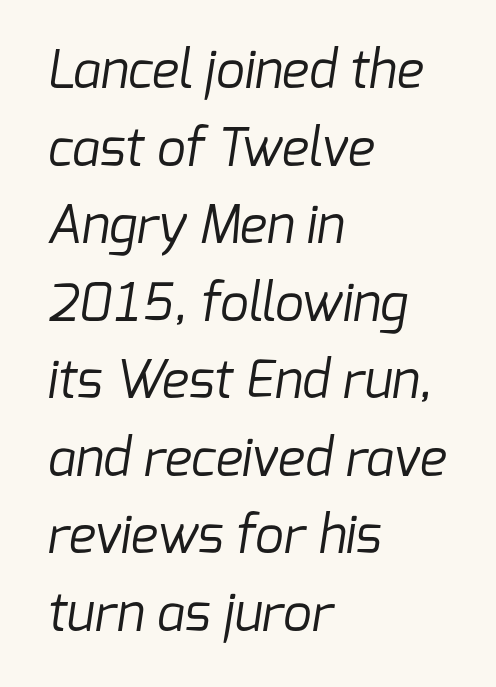
{"serif": "no", "bold": "no", "weight": "regular", "width": "normal", "stroke_contrast": "low", "x_height": "medium", "monospaced": "no", "underline": "no", "align": "left", "line_spacing": "normal", "line_spacing_ratio": 1.52, "letter_spacing": "normal", "letter_spacing_em": 0.0, "glyph_px": 51}
